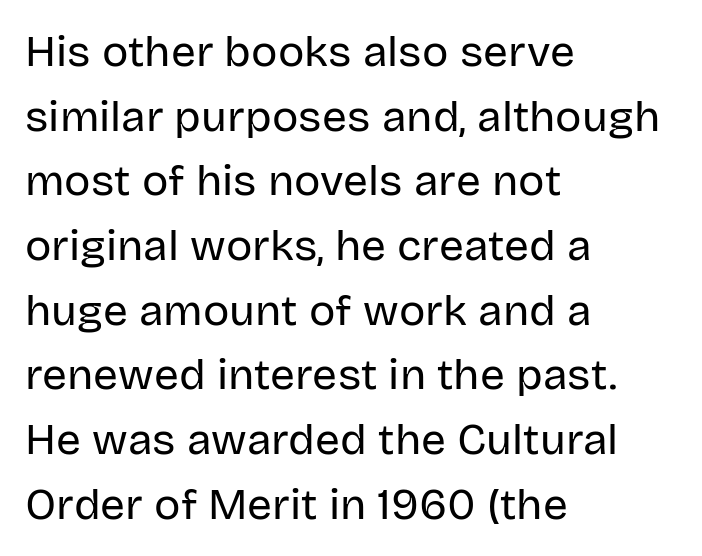
The image shows 44 px regular-weight sans-serif type, upright; set left-aligned, normal line spacing (1.47x), normal letter spacing, not underlined; low stroke contrast and a large x-height.
